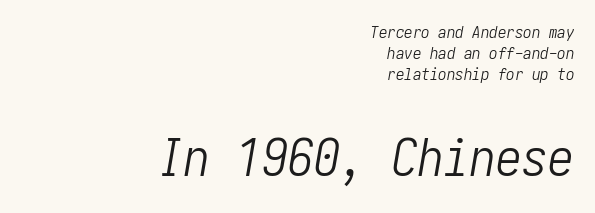
Q: Is the text bold? A: No.
Q: Is the text italic (slanted)? A: Yes, it leans right by about 10 degrees.
Q: Is the text underlined? A: No.
Q: How is the paragraph aligned? A: Right-aligned.
Q: Is the spacing between letters normal or unusually wide? A: Normal.
Q: Which block of text is set in a larger size, the first (top) or the second (bottom)? A: The second (bottom) one.
Q: Width (condensed, normal, or wide)? A: Condensed.
Q: Stroke contrast? A: Low.
Q: x-height? A: Medium.
